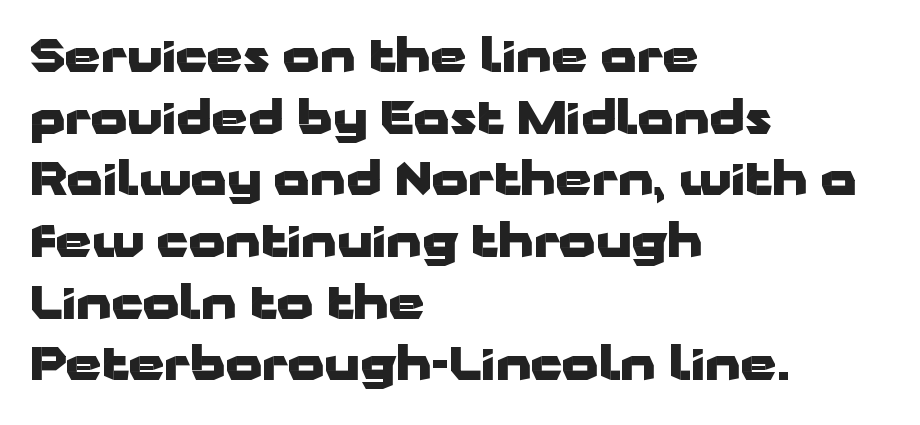
Look at the bottom of the vertical strokes: they stop flat, with no serifs. Do the characters align in a grid? No, the font is proportional. How heavy is the stroke? Heavy — this is a bold. One-word summary of the alignment: left. It's the straight-up-and-down kind of type.
